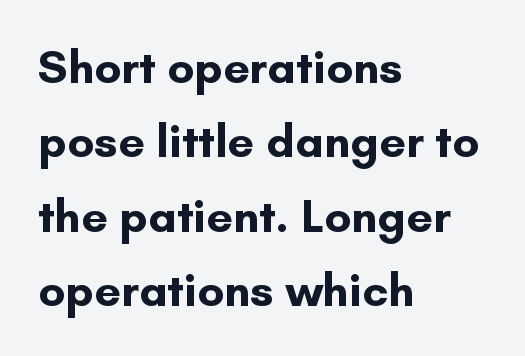
Q: Is the text bold? A: Yes.
Q: Is the text italic (slanted)? A: No, it is upright.
Q: Is the typeface a serif or a sans-serif typeface? A: Sans-serif.
Q: Is the text underlined? A: No.
Q: How is the paragraph aligned? A: Left-aligned.
Q: Is the spacing between letters normal or unusually wide? A: Normal.
Q: Is the spacing between lines tight, normal or loose? A: Normal.
Q: Width (condensed, normal, or wide)? A: Normal.
Q: Stroke contrast? A: Low.
Q: x-height? A: Small.
Q: Monospaced? A: No.
